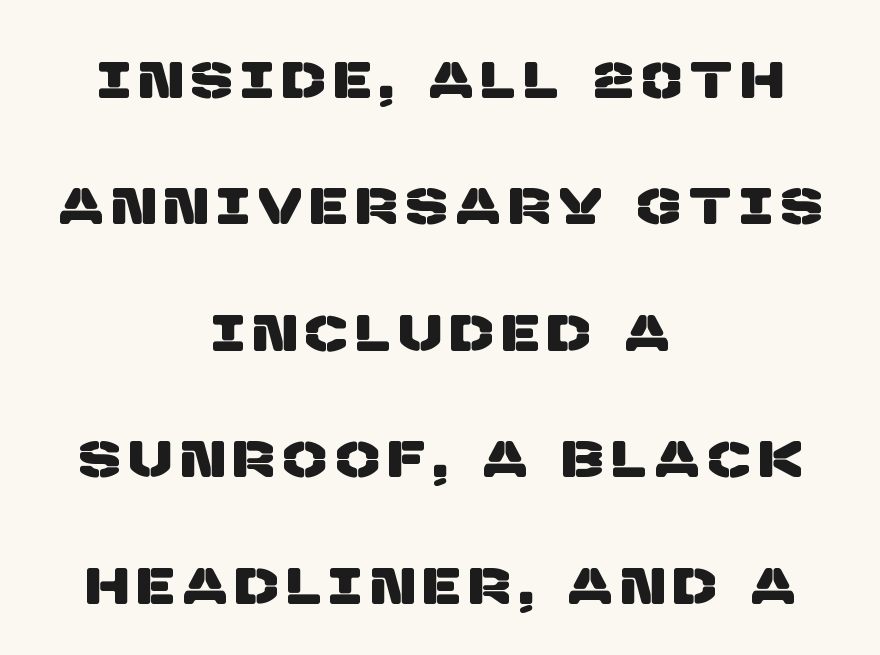
{"serif": "no", "width": "normal", "stroke_contrast": "low", "x_height": "large", "monospaced": "no", "underline": "no", "align": "center", "line_spacing": "loose", "line_spacing_ratio": 2.48, "glyph_px": 51}
